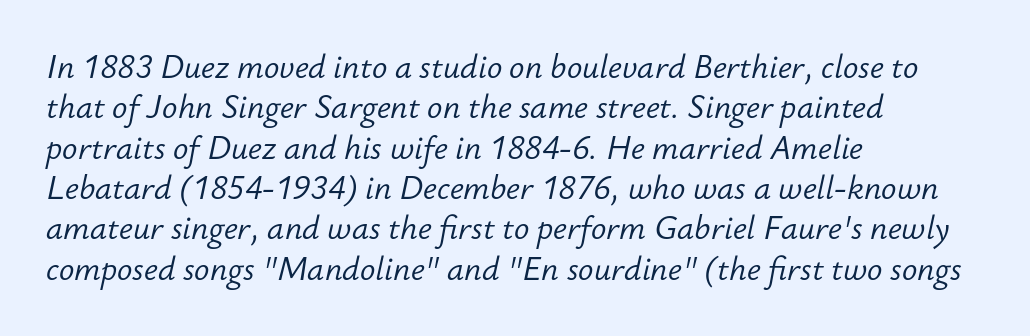
The image shows 32 px light type, italic (leaning right); set left-aligned, normal line spacing (1.26x), normal letter spacing, not underlined; low stroke contrast and a small x-height.
